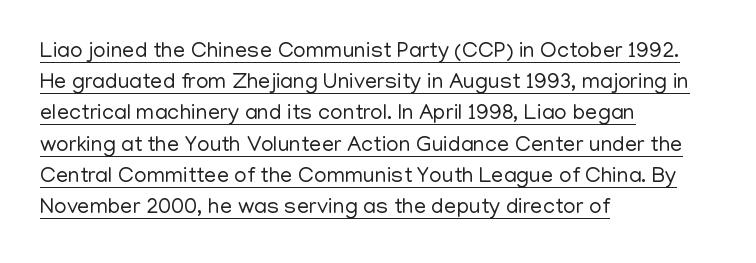
Q: Is the text bold? A: No.
Q: Is the text italic (slanted)? A: No, it is upright.
Q: Is the text underlined? A: Yes.
Q: How is the paragraph aligned? A: Left-aligned.
Q: Is the spacing between letters normal or unusually wide? A: Normal.
Q: Is the spacing between lines tight, normal or loose? A: Normal.
